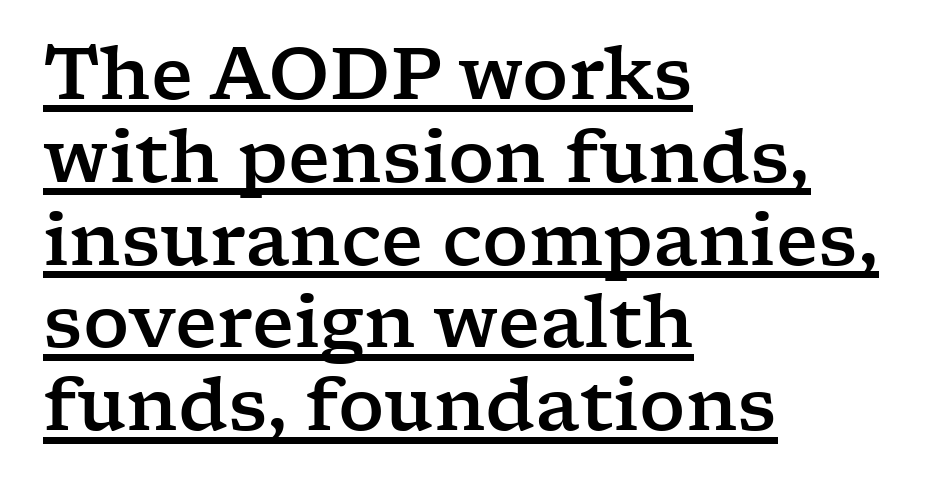
The image shows 72 px wide serif type, upright; set left-aligned, tight line spacing (1.15x), normal letter spacing, underlined; low stroke contrast and a medium x-height.
